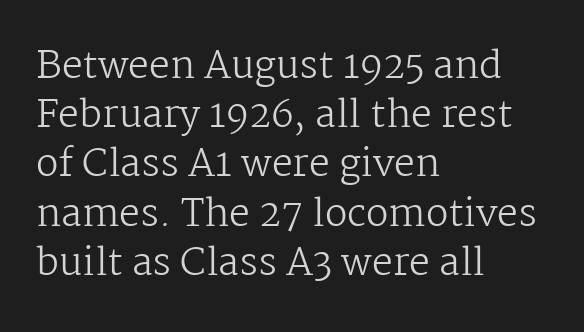
Q: Is the text bold? A: No.
Q: Is the text italic (slanted)? A: No, it is upright.
Q: Is the typeface a serif or a sans-serif typeface? A: Serif.
Q: Is the text underlined? A: No.
Q: How is the paragraph aligned? A: Left-aligned.
Q: Is the spacing between letters normal or unusually wide? A: Normal.
Q: Is the spacing between lines tight, normal or loose? A: Normal.
Q: Width (condensed, normal, or wide)? A: Normal.
Q: Stroke contrast? A: Medium.
Q: x-height? A: Medium.
Q: Monospaced? A: No.
